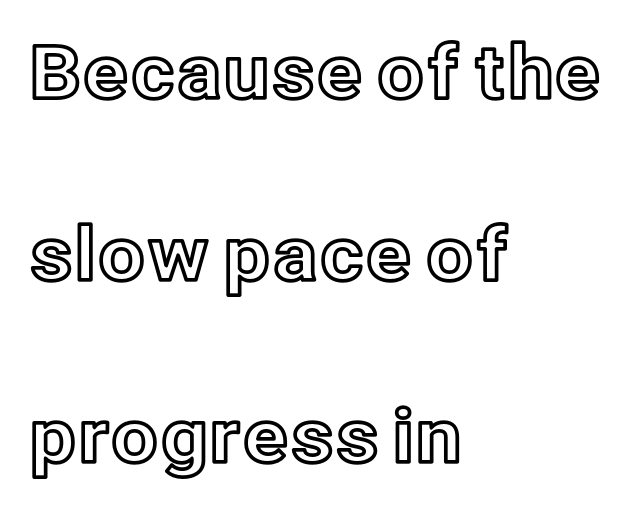
{"italic": "no", "width": "normal", "x_height": "medium", "monospaced": "no", "underline": "no", "align": "left", "line_spacing": "loose", "line_spacing_ratio": 2.46, "letter_spacing": "normal", "letter_spacing_em": 0.0, "glyph_px": 74}
